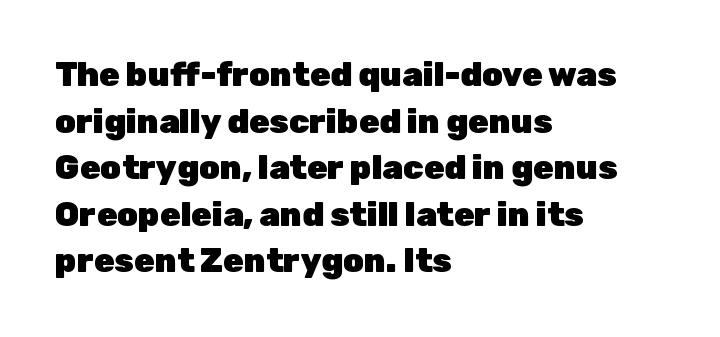
Q: Is the text bold? A: Yes.
Q: Is the text italic (slanted)? A: No, it is upright.
Q: Is the typeface a serif or a sans-serif typeface? A: Sans-serif.
Q: Is the text underlined? A: No.
Q: How is the paragraph aligned? A: Left-aligned.
Q: Is the spacing between letters normal or unusually wide? A: Normal.
Q: Is the spacing between lines tight, normal or loose? A: Normal.
Q: Width (condensed, normal, or wide)? A: Normal.
Q: Stroke contrast? A: Low.
Q: x-height? A: Medium.
Q: Monospaced? A: No.
